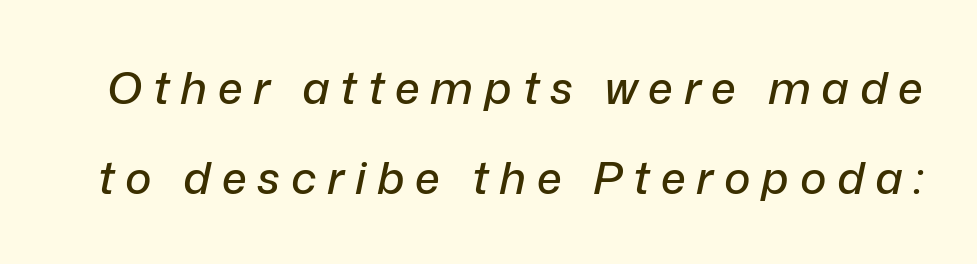
{"italic": "yes", "lean": "right", "slant_degrees": 12, "width": "normal", "stroke_contrast": "low", "x_height": "medium", "monospaced": "no", "underline": "no", "line_spacing": "loose", "line_spacing_ratio": 2.01, "letter_spacing": "wide", "letter_spacing_em": 0.24, "glyph_px": 45}
